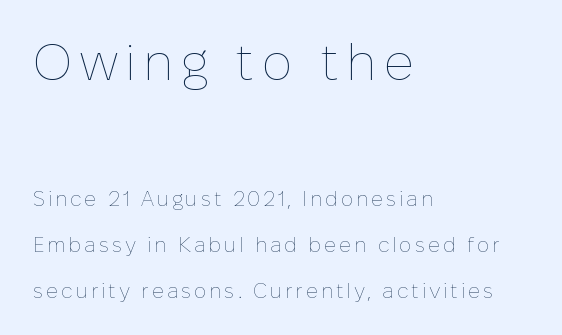
Q: Is the text bold? A: No.
Q: Is the text italic (slanted)? A: No, it is upright.
Q: Is the text underlined? A: No.
Q: How is the paragraph aligned? A: Left-aligned.
Q: Is the spacing between lines tight, normal or loose? A: Loose.
Q: Which block of text is set in a larger size, the first (top) or the second (bottom)? A: The first (top) one.
Q: Width (condensed, normal, or wide)? A: Normal.
Q: Stroke contrast? A: Low.
Q: x-height? A: Medium.
Q: Monospaced? A: No.
